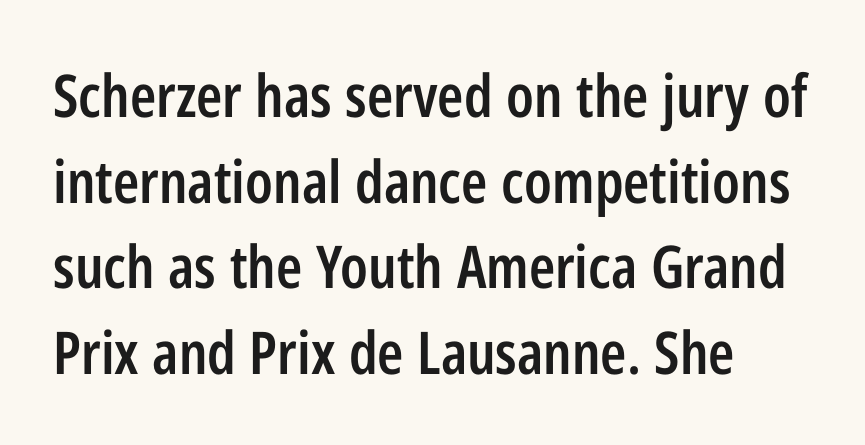
Q: Is the text bold? A: Semi-bold.
Q: Is the text italic (slanted)? A: No, it is upright.
Q: Is the typeface a serif or a sans-serif typeface? A: Sans-serif.
Q: Is the text underlined? A: No.
Q: How is the paragraph aligned? A: Left-aligned.
Q: Is the spacing between letters normal or unusually wide? A: Normal.
Q: Is the spacing between lines tight, normal or loose? A: Normal.
Q: Width (condensed, normal, or wide)? A: Condensed.
Q: Stroke contrast? A: Low.
Q: x-height? A: Medium.
Q: Monospaced? A: No.
